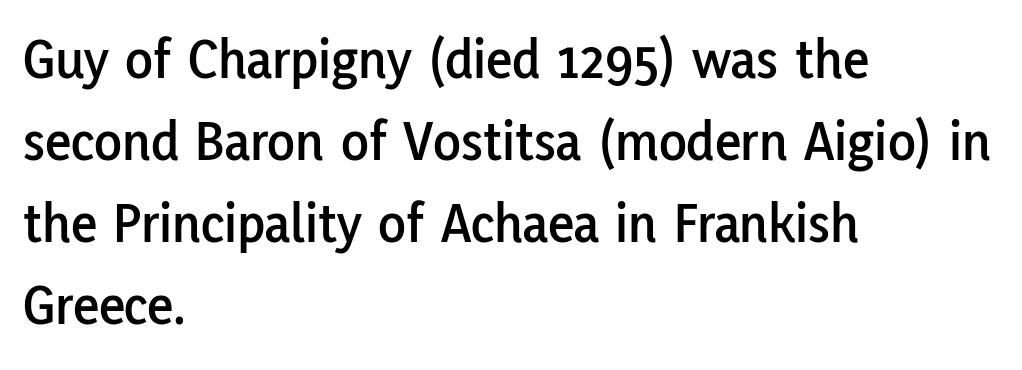
The image shows 57 px sans-serif type, upright; set left-aligned, normal line spacing (1.44x), normal letter spacing, not underlined; low stroke contrast and a medium x-height.
